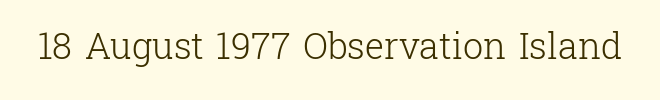
The image shows 36 px light serif type, upright; set normal letter spacing, not underlined; low stroke contrast and a medium x-height.
